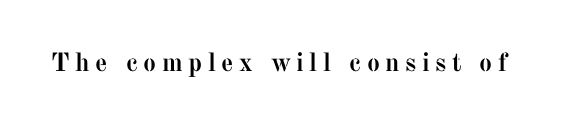
Q: Is the text bold? A: Yes.
Q: Is the text italic (slanted)? A: No, it is upright.
Q: Is the text underlined? A: No.
Q: Is the spacing between letters normal or unusually wide? A: Unusually wide.
